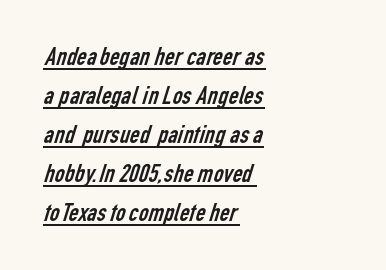
Q: Is the text bold? A: No.
Q: Is the text underlined? A: Yes.
Q: How is the paragraph aligned? A: Left-aligned.
Q: Is the spacing between letters normal or unusually wide? A: Normal.
Q: Is the spacing between lines tight, normal or loose? A: Normal.
